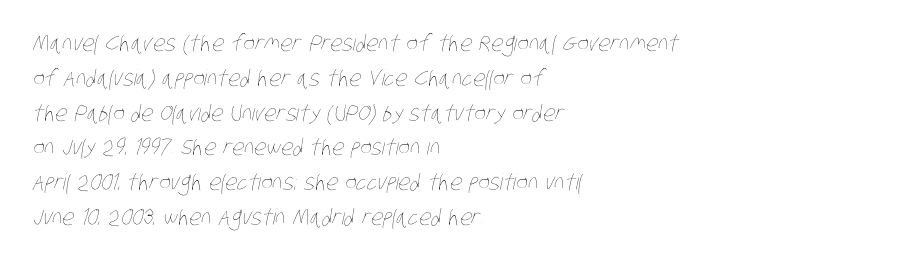
{"bold": "no", "underline": "no", "align": "left", "line_spacing": "normal", "line_spacing_ratio": 1.58, "letter_spacing": "normal", "letter_spacing_em": 0.0, "glyph_px": 22}
